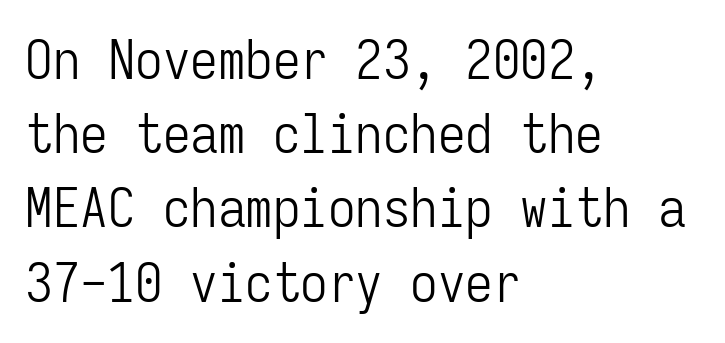
Q: Is the text bold? A: No.
Q: Is the text italic (slanted)? A: No, it is upright.
Q: Is the typeface a serif or a sans-serif typeface? A: Sans-serif.
Q: Is the text underlined? A: No.
Q: How is the paragraph aligned? A: Left-aligned.
Q: Is the spacing between letters normal or unusually wide? A: Normal.
Q: Is the spacing between lines tight, normal or loose? A: Normal.
Q: Width (condensed, normal, or wide)? A: Condensed.
Q: Stroke contrast? A: Low.
Q: x-height? A: Medium.
Q: Monospaced? A: Yes.
